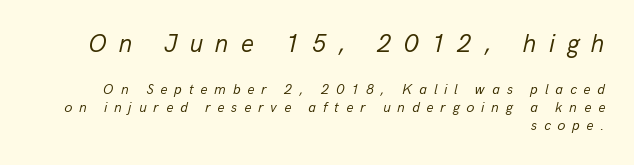
{"italic": "yes", "lean": "right", "slant_degrees": 13, "bold": "no", "underline": "no", "align": "right", "line_spacing": "normal", "line_spacing_ratio": 1.29, "letter_spacing": "wide", "letter_spacing_em": 0.49, "larger_block": "first", "size_ratio": 1.79, "glyph_px": 25}
